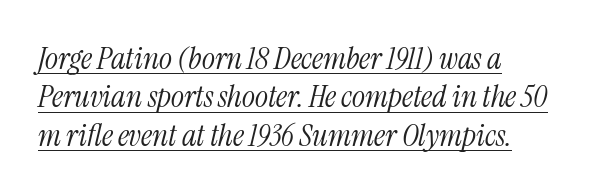
The image shows 31 px light, condensed serif type, italic (leaning right); set left-aligned, line spacing 1.24x, normal letter spacing, underlined; medium stroke contrast and a medium x-height.
